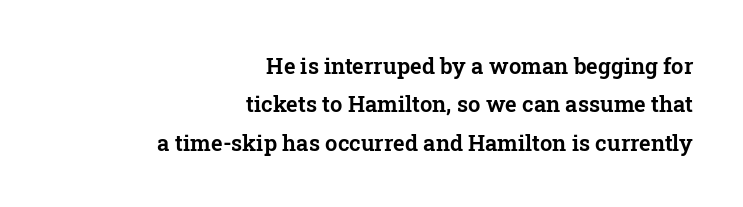
The image shows 22 px text type, upright; set right-aligned, line spacing 1.75x, normal letter spacing, not underlined.
